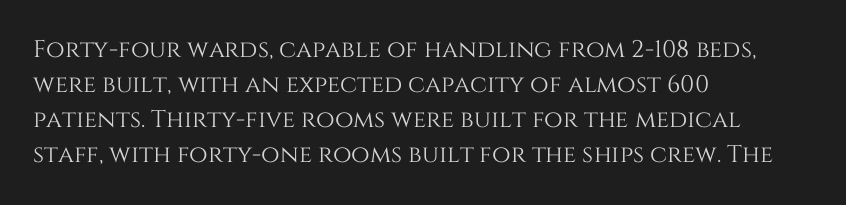
Q: Is the text italic (slanted)? A: No, it is upright.
Q: Is the text underlined? A: No.
Q: How is the paragraph aligned? A: Left-aligned.
Q: Is the spacing between letters normal or unusually wide? A: Normal.
Q: Is the spacing between lines tight, normal or loose? A: Normal.
